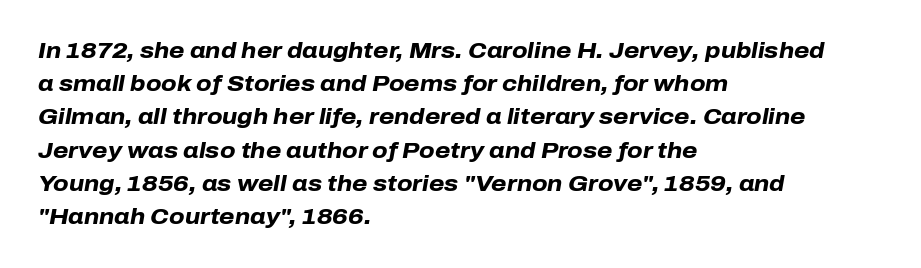
Students, note that the glyphs here touch the page at normal intervals. The line-height multiplier appears to be the usual default. I'd describe the lettering as bold — thick and assertive. The glyphs are unaccompanied by any horizontal stroke below them. The setting favours the left margin, as ordinary paragraphs usually do.
